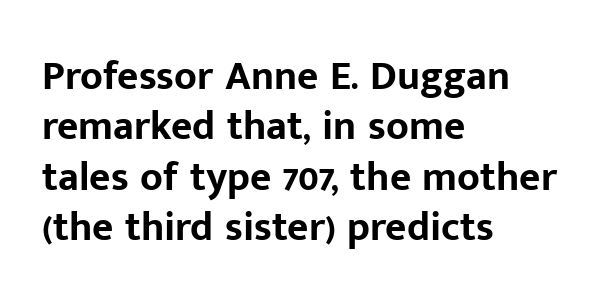
The image shows 41 px bold sans-serif type, upright; set left-aligned, line spacing 1.23x, normal letter spacing, not underlined; low stroke contrast and a medium x-height.
